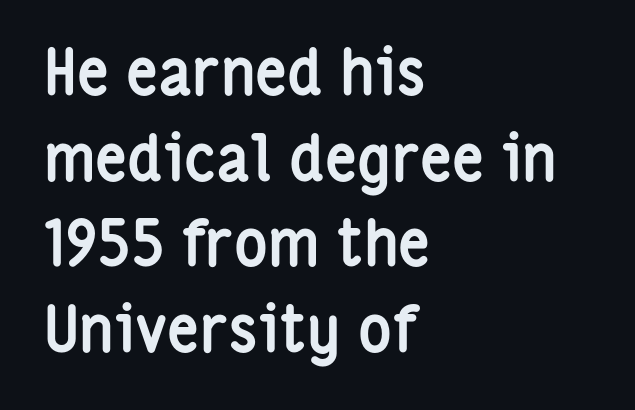
This is sans-serif lettering, the kind often seen on screens and signage. The strokes are fattened all the way to bold. Where is the straight margin? On the left. The baseline area is clear. Inter-character spacing is left at the font's built-in metrics. These lines sit exactly where default settings would place them.
